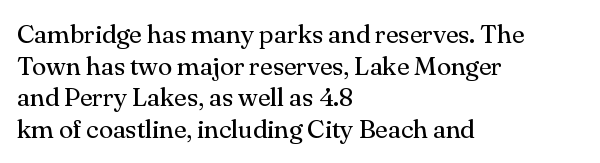
Nope, not italic — everything's standing straight. The font is comparable to plain body text, perhaps lighter. Inter-character spacing is left at the font's built-in metrics. The zone under the glyphs is completely vacant. These lines are set flush left with a ragged right edge.
